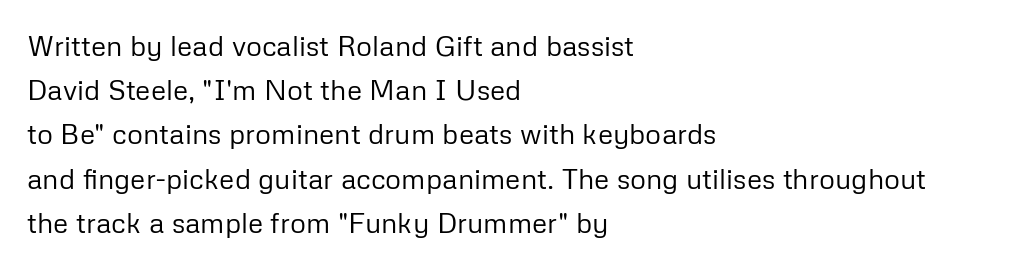
{"serif": "no", "italic": "no", "bold": "no", "weight": "regular", "width": "normal", "stroke_contrast": "low", "x_height": "medium", "monospaced": "no", "underline": "no", "align": "left", "line_spacing": "normal", "line_spacing_ratio": 1.58, "letter_spacing": "normal", "letter_spacing_em": 0.0, "glyph_px": 28}
